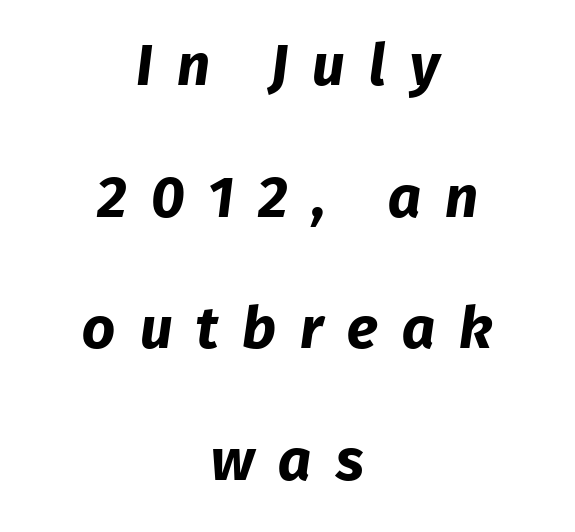
{"serif": "no", "bold": "yes", "weight": "bold", "width": "normal", "stroke_contrast": "low", "x_height": "medium", "monospaced": "no", "underline": "no", "align": "center", "line_spacing": "loose", "line_spacing_ratio": 2.27, "letter_spacing": "wide", "letter_spacing_em": 0.41, "glyph_px": 58}
